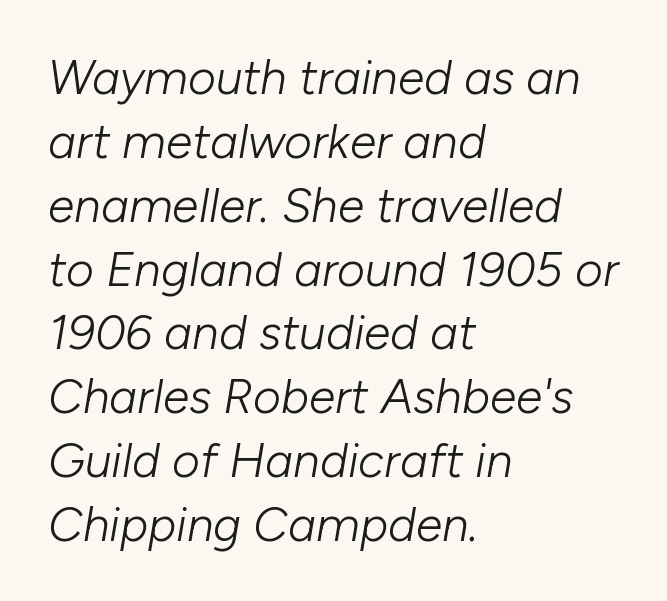
In terms of leading, this rendering sits right in the middle. Is the stroke heavy? The answer is a plain regular-or-lighter. Is the block centered? No — it sits flush against the left margin. Letter spacing: default. Clear beneath every line of the passage.
